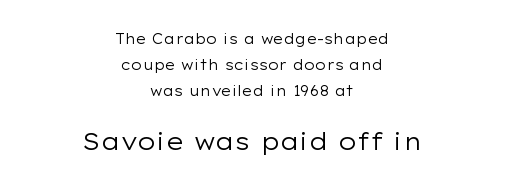
Q: Is the text bold? A: No.
Q: Is the text italic (slanted)? A: No, it is upright.
Q: Is the text underlined? A: No.
Q: How is the paragraph aligned? A: Centered.
Q: Is the spacing between letters normal or unusually wide? A: Normal.
Q: Which block of text is set in a larger size, the first (top) or the second (bottom)? A: The second (bottom) one.
